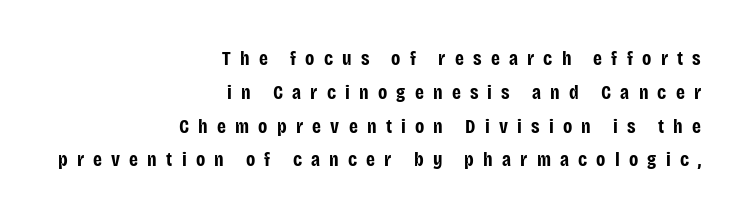
Q: Is the text bold? A: Yes.
Q: Is the text italic (slanted)? A: No, it is upright.
Q: Is the text underlined? A: No.
Q: How is the paragraph aligned? A: Right-aligned.
Q: Is the spacing between letters normal or unusually wide? A: Unusually wide.
Q: Is the spacing between lines tight, normal or loose? A: Normal.
